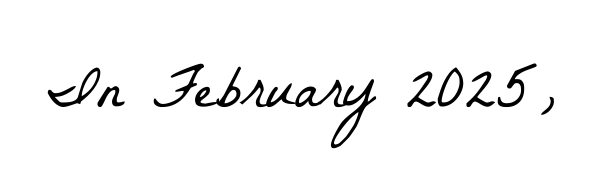
The image shows 61 px light, condensed serif type; set normal letter spacing, not underlined; low stroke contrast and a medium x-height.
